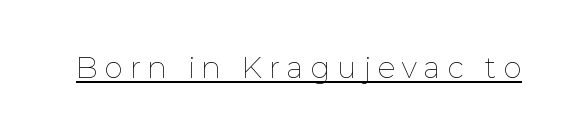
Notice how a bar underscores the lettering throughout. Display-style spreading of the glyphs; the letterfit is very open. Looks like regular typesetting: each glyph gets only the width it needs. Stem width sits at or under what a default text font uses. Posture: vertical.
